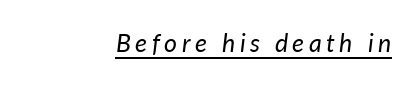
Q: Is the text bold? A: No.
Q: Is the text italic (slanted)? A: Yes, it leans right by about 7 degrees.
Q: Is the text underlined? A: Yes.
